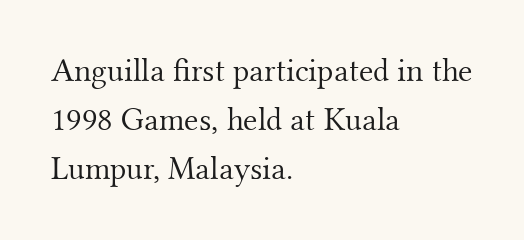
Quick note: not italic, upright. Successive baselines arrive at the customary interval. The area under the type is left untouched. Caption: face not bold, strokes unweighted.
